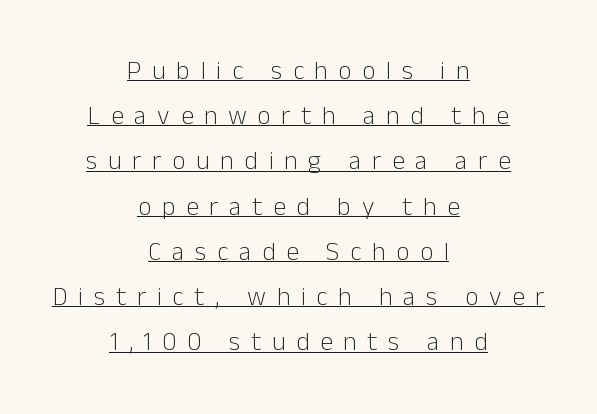
Students, note that the glyphs here are deliberately spaced far apart. The text block is weighted toward neither margin, spreading evenly from the middle. Think standard paragraph weight, or any step lighter than that. You can tell it's not italic because the verticals are truly vertical. You can see a thin bar hugging the bottom of the glyphs.
